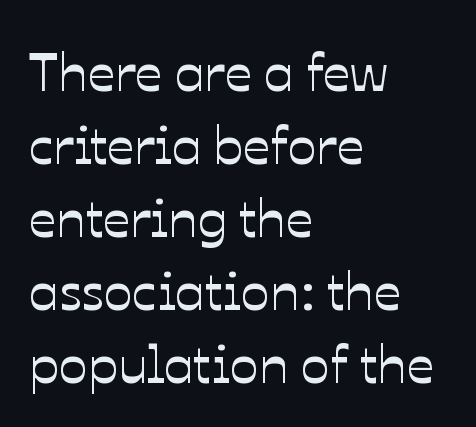
{"italic": "no", "width": "normal", "stroke_contrast": "low", "x_height": "medium", "monospaced": "no", "underline": "no", "align": "left", "line_spacing": "normal", "line_spacing_ratio": 1.35, "letter_spacing": "normal", "letter_spacing_em": 0.0, "glyph_px": 54}
